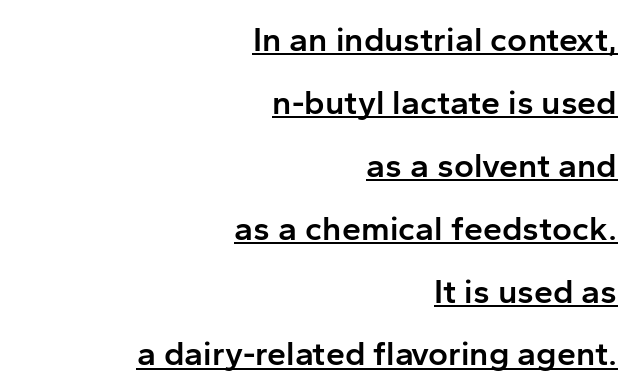
Q: Is the text bold? A: Semi-bold.
Q: Is the text italic (slanted)? A: No, it is upright.
Q: Is the typeface a serif or a sans-serif typeface? A: Sans-serif.
Q: Is the text underlined? A: Yes.
Q: How is the paragraph aligned? A: Right-aligned.
Q: Is the spacing between letters normal or unusually wide? A: Normal.
Q: Width (condensed, normal, or wide)? A: Normal.
Q: Stroke contrast? A: Low.
Q: x-height? A: Medium.
Q: Monospaced? A: No.
